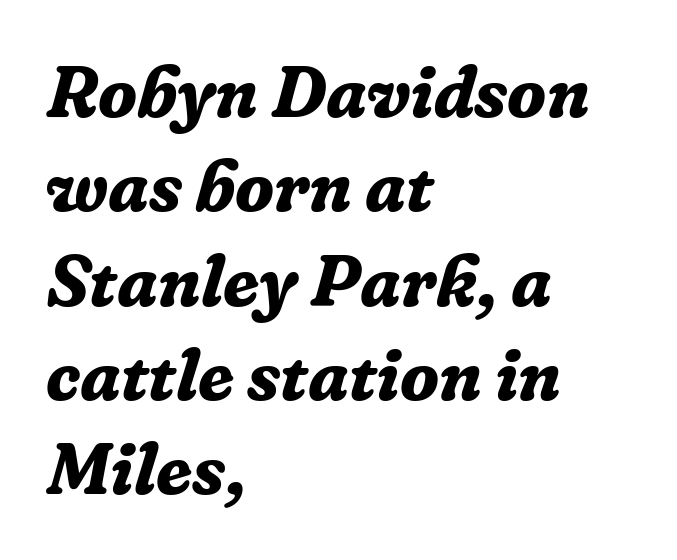
{"serif": "yes", "italic": "yes", "lean": "right", "slant_degrees": 16, "bold": "yes", "weight": "bold", "width": "normal", "stroke_contrast": "low", "x_height": "medium", "monospaced": "no", "underline": "no", "align": "left", "line_spacing": "normal", "line_spacing_ratio": 1.31, "letter_spacing": "normal", "letter_spacing_em": 0.0, "glyph_px": 72}
